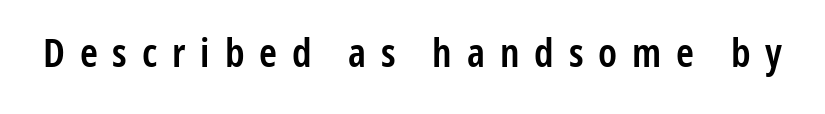
The image shows 40 px semibold, condensed sans-serif type, upright; set unusually wide letter spacing (+0.37 em), not underlined; low stroke contrast and a medium x-height.
